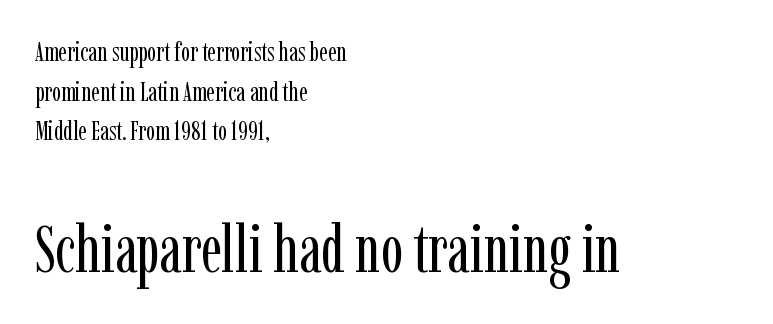
The image shows 67 px regular-weight, condensed serif type, upright; set left-aligned, normal line spacing (1.47x), normal letter spacing, not underlined; the second (bottom) block is 2.48x larger; low stroke contrast and a medium x-height.
